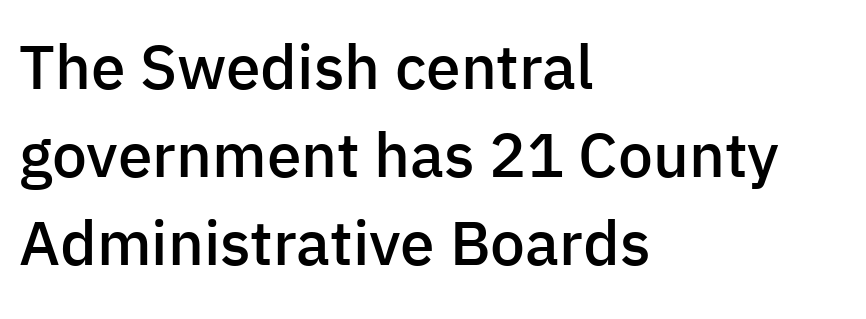
In terms of weight, the rendering is demibold, just under bold. Character widths vary here, with narrow letters taking less room than wide ones. What kind of face is this? One without serifs — a sans. Casual observation: everything's shoved over to the left. Words appear dense and cohesive because spacing is normal. The zone under the glyphs is completely vacant.
